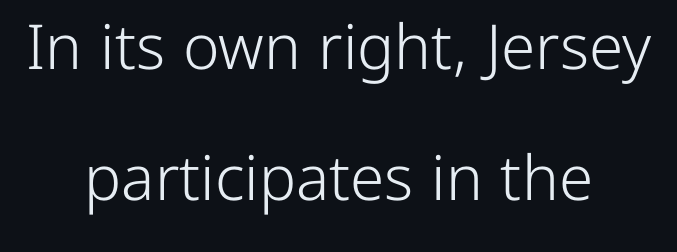
{"serif": "no", "italic": "no", "bold": "no", "weight": "light", "width": "normal", "stroke_contrast": "low", "x_height": "medium", "monospaced": "no", "underline": "no", "align": "center", "line_spacing": "loose", "line_spacing_ratio": 2.11, "letter_spacing": "normal", "letter_spacing_em": 0.0, "glyph_px": 62}
